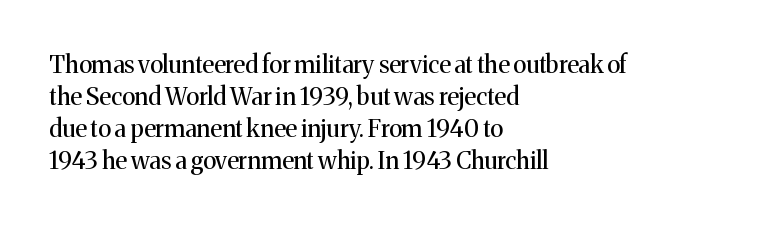
The image shows 24 px text type, upright; set left-aligned, normal line spacing (1.34x), normal letter spacing, not underlined.
